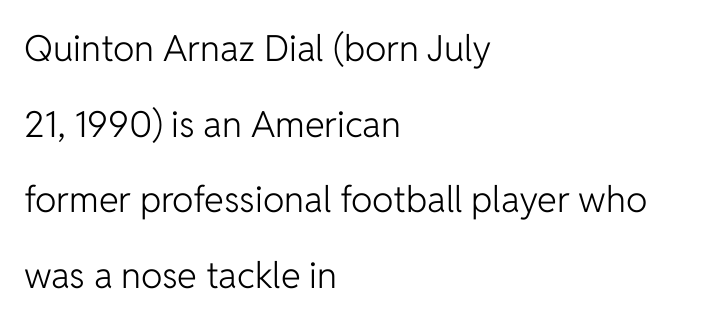
The image shows 36 px light sans-serif type, upright; set left-aligned, loose line spacing (2.1x), normal letter spacing, not underlined; low stroke contrast and a medium x-height.
